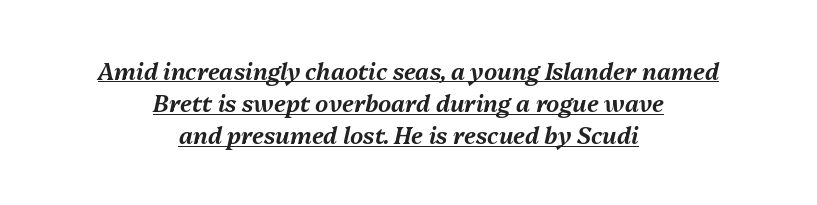
Quick note: interline space is typical. The gaps between neighbouring characters are ordinary and unremarkable. Leftover space on each line is divided equally before and after the words. These characters rest on top of a visible drawn line.
